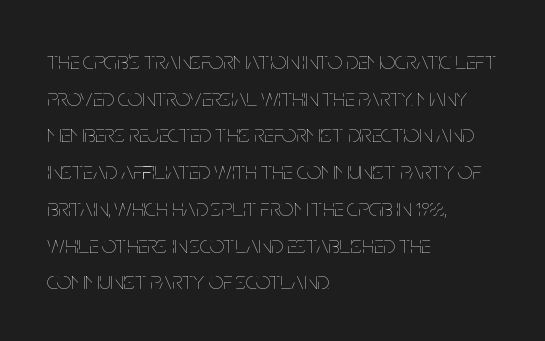
Q: Is the text bold? A: No.
Q: Is the text italic (slanted)? A: No, it is upright.
Q: Is the text underlined? A: No.
Q: How is the paragraph aligned? A: Left-aligned.
Q: Is the spacing between letters normal or unusually wide? A: Normal.
Q: Is the spacing between lines tight, normal or loose? A: Normal.
